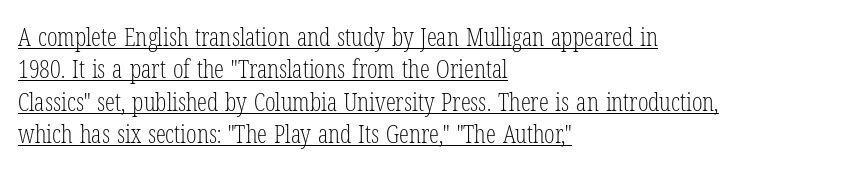
The image shows 25 px text type, upright; set left-aligned, normal line spacing (1.3x), normal letter spacing, underlined.
